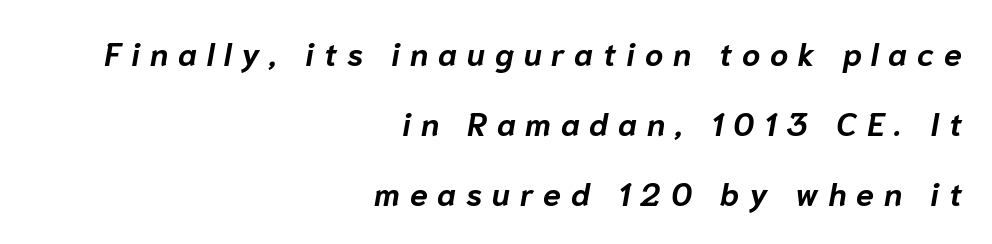
Spacing between characters has been opened up far beyond the box default. The ragged edge is on the left, which tells us the setting is flush right. This sample has the flowing, uneven cadence of proportional lettering. A typesetter would call this leading open, well beyond the default. Every character sits at an angle, as italics do.
